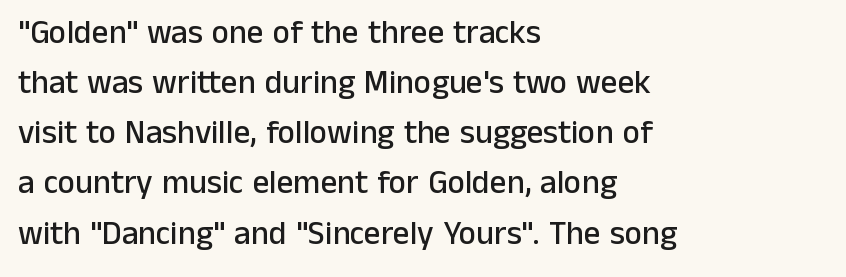
{"serif": "no", "italic": "no", "width": "normal", "stroke_contrast": "low", "x_height": "medium", "monospaced": "no", "underline": "no", "align": "left", "line_spacing": "normal", "line_spacing_ratio": 1.52, "letter_spacing": "normal", "letter_spacing_em": 0.0, "glyph_px": 33}
